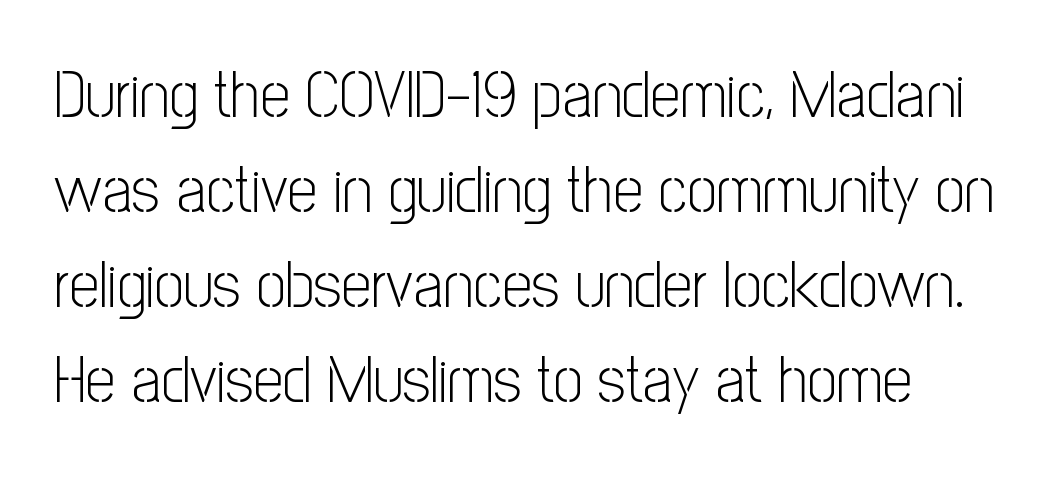
The image shows 66 px light, condensed sans-serif type, upright; set normal line spacing (1.44x), normal letter spacing, not underlined; low stroke contrast and a medium x-height.
